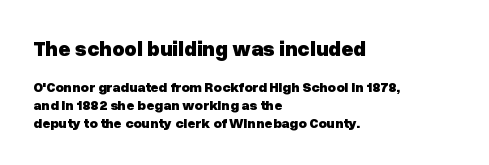
The lines are quadded left. The face used here appears at its bigger size in the upper chunk. Italic? Not at all — the glyphs are vertical. These words are printed bold, with thick strokes throughout. Quick note: interline space is typical. Words appear dense and cohesive because spacing is normal.
